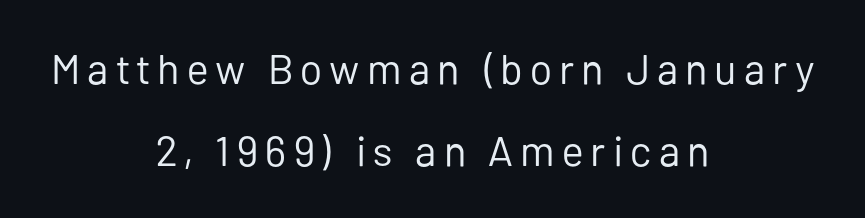
Q: Is the text bold? A: No.
Q: Is the text italic (slanted)? A: No, it is upright.
Q: Is the typeface a serif or a sans-serif typeface? A: Sans-serif.
Q: Is the text underlined? A: No.
Q: How is the paragraph aligned? A: Centered.
Q: Is the spacing between lines tight, normal or loose? A: Loose.
Q: Width (condensed, normal, or wide)? A: Normal.
Q: Stroke contrast? A: Low.
Q: x-height? A: Medium.
Q: Monospaced? A: No.
